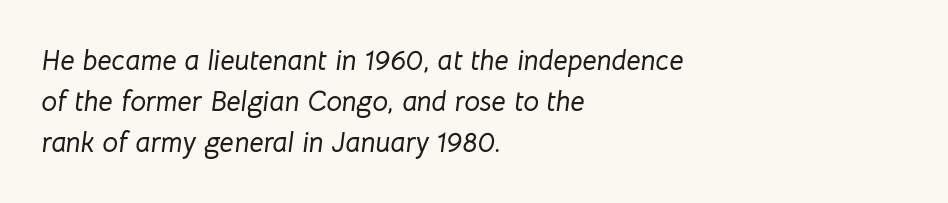
The image shows 28 px text type, italic (leaning right); set left-aligned, normal line spacing (1.46x), normal letter spacing, not underlined; low stroke contrast and a medium x-height.
